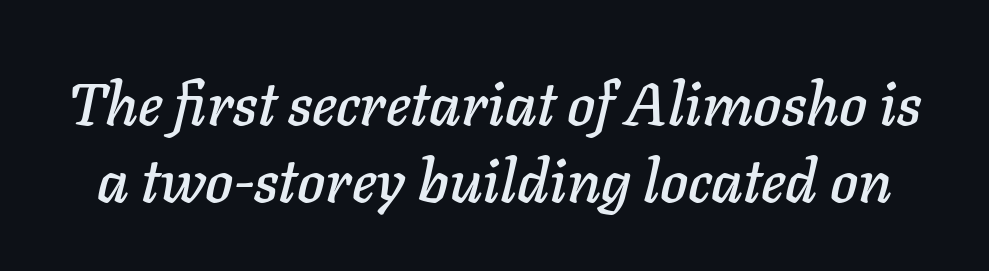
This rendering leaves character spacing at its baseline value. The text carries the slant typical of an italic or oblique font. Decoration check: the copy has no underline. Does the leading feel generous? No, just average. The letters advance in unequal steps, a hallmark of proportional type.
